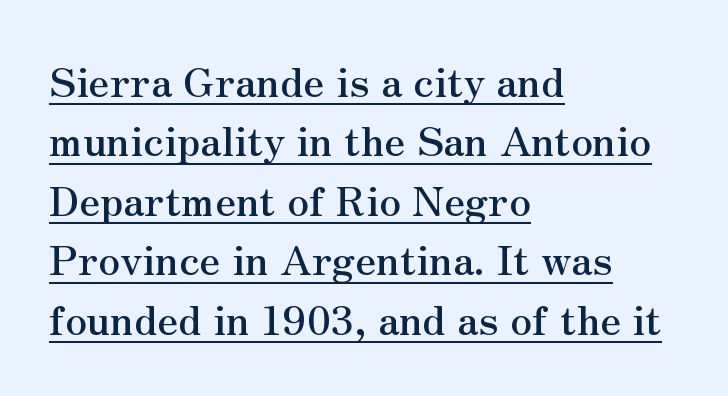
The image shows 41 px serif type, upright; set left-aligned, normal line spacing (1.45x), normal letter spacing, underlined; medium stroke contrast and a small x-height.
